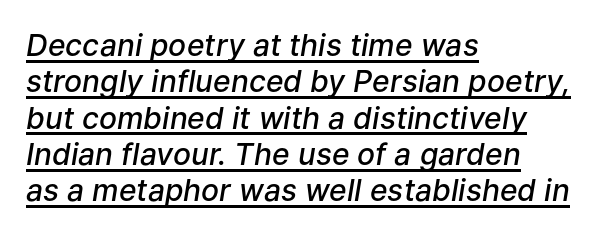
Q: Is the text bold? A: Semi-bold.
Q: Is the text italic (slanted)? A: Yes, it leans right by about 9 degrees.
Q: Is the text underlined? A: Yes.
Q: How is the paragraph aligned? A: Left-aligned.
Q: Is the spacing between letters normal or unusually wide? A: Normal.
Q: Width (condensed, normal, or wide)? A: Normal.
Q: Stroke contrast? A: Low.
Q: x-height? A: Medium.
Q: Monospaced? A: No.
